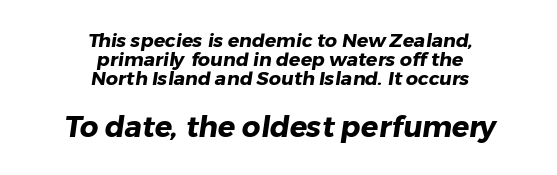
Q: Is the text bold? A: Yes.
Q: Is the typeface a serif or a sans-serif typeface? A: Sans-serif.
Q: Is the text underlined? A: No.
Q: How is the paragraph aligned? A: Centered.
Q: Is the spacing between letters normal or unusually wide? A: Normal.
Q: Is the spacing between lines tight, normal or loose? A: Tight.
Q: Which block of text is set in a larger size, the first (top) or the second (bottom)? A: The second (bottom) one.
Q: Width (condensed, normal, or wide)? A: Normal.
Q: Stroke contrast? A: Low.
Q: x-height? A: Medium.
Q: Monospaced? A: No.
